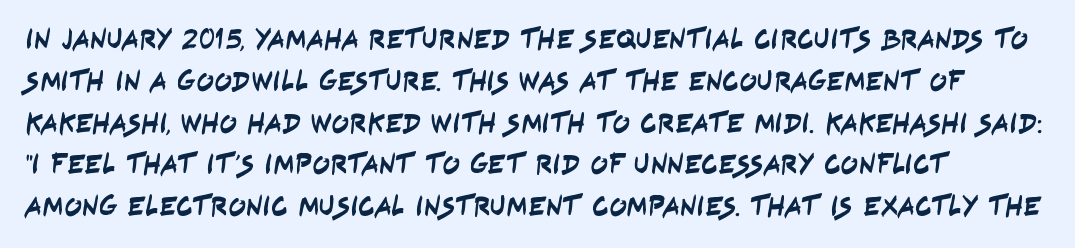
Q: Is the typeface a serif or a sans-serif typeface? A: Sans-serif.
Q: Is the text underlined? A: No.
Q: Is the spacing between letters normal or unusually wide? A: Normal.
Q: Is the spacing between lines tight, normal or loose? A: Normal.
Q: Width (condensed, normal, or wide)? A: Condensed.
Q: Stroke contrast? A: Low.
Q: x-height? A: Large.
Q: Monospaced? A: No.
